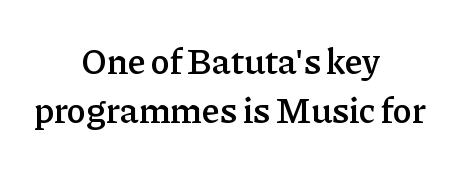
Notice how the passage keeps no hard edge, just a central spine. The rendering uses natural spacing where letterforms have individual widths. Style check: upright. Honestly, the letter spacing is just normal — you wouldn't notice it. Leading: standard. The characters look somewhat weighty, a semibold short of true bold.
